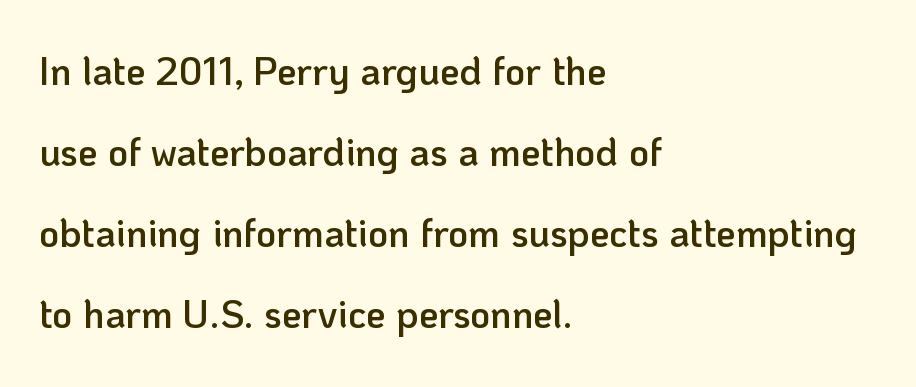
The image shows 39 px semibold sans-serif type, upright; set left-aligned, loose line spacing (2.08x), normal letter spacing, not underlined; low stroke contrast and a medium x-height.
